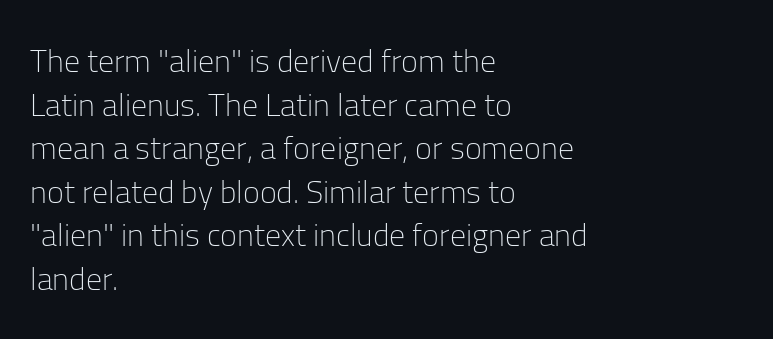
The image shows 32 px light sans-serif type, upright; set left-aligned, normal line spacing (1.36x), normal letter spacing, not underlined; low stroke contrast and a medium x-height.
